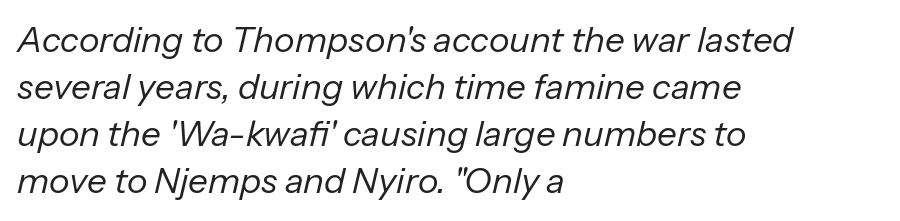
Q: Is the text bold? A: No.
Q: Is the text italic (slanted)? A: Yes, it leans right by about 13 degrees.
Q: Is the text underlined? A: No.
Q: How is the paragraph aligned? A: Left-aligned.
Q: Is the spacing between letters normal or unusually wide? A: Normal.
Q: Is the spacing between lines tight, normal or loose? A: Normal.
Q: Width (condensed, normal, or wide)? A: Normal.
Q: Stroke contrast? A: Low.
Q: x-height? A: Medium.
Q: Monospaced? A: No.
